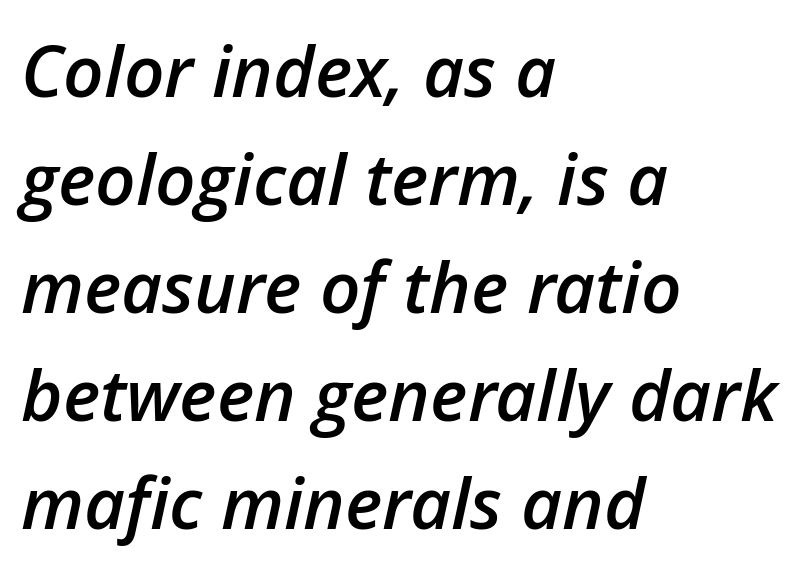
The image shows 71 px semibold type, italic (leaning right); set left-aligned, normal line spacing (1.52x), normal letter spacing, not underlined; low stroke contrast and a medium x-height.
